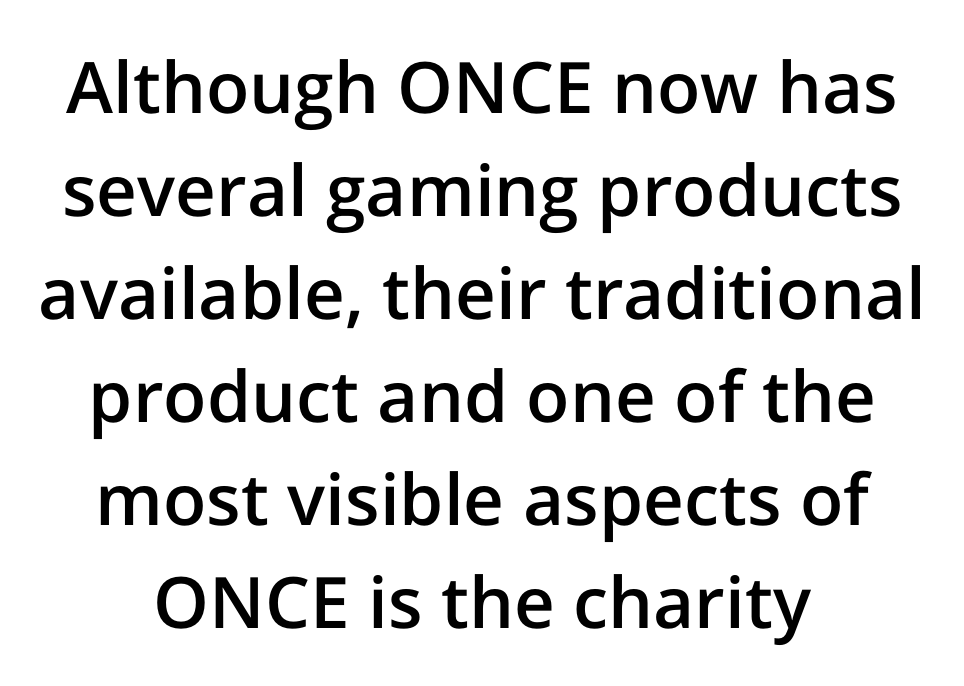
Q: Is the text bold? A: Semi-bold.
Q: Is the text italic (slanted)? A: No, it is upright.
Q: Is the typeface a serif or a sans-serif typeface? A: Sans-serif.
Q: Is the text underlined? A: No.
Q: How is the paragraph aligned? A: Centered.
Q: Is the spacing between letters normal or unusually wide? A: Normal.
Q: Is the spacing between lines tight, normal or loose? A: Normal.
Q: Width (condensed, normal, or wide)? A: Normal.
Q: Stroke contrast? A: Low.
Q: x-height? A: Medium.
Q: Monospaced? A: No.
